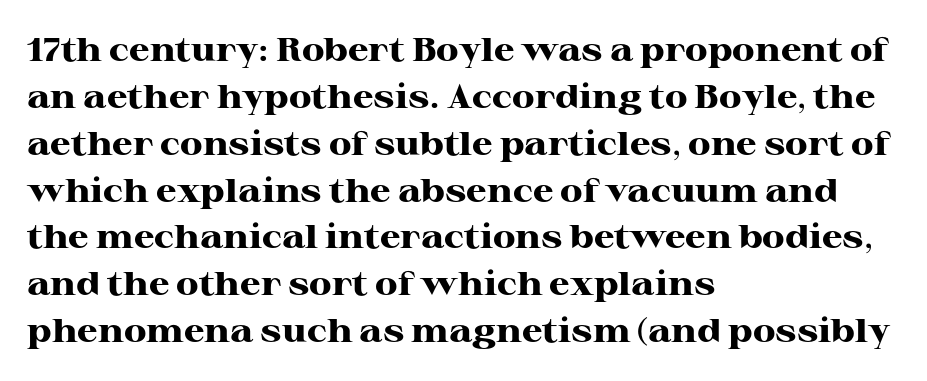
Q: Is the text bold? A: Yes.
Q: Is the text italic (slanted)? A: No, it is upright.
Q: Is the typeface a serif or a sans-serif typeface? A: Serif.
Q: Is the text underlined? A: No.
Q: How is the paragraph aligned? A: Left-aligned.
Q: Is the spacing between letters normal or unusually wide? A: Normal.
Q: Is the spacing between lines tight, normal or loose? A: Normal.
Q: Width (condensed, normal, or wide)? A: Wide.
Q: Stroke contrast? A: High.
Q: x-height? A: Medium.
Q: Monospaced? A: No.
